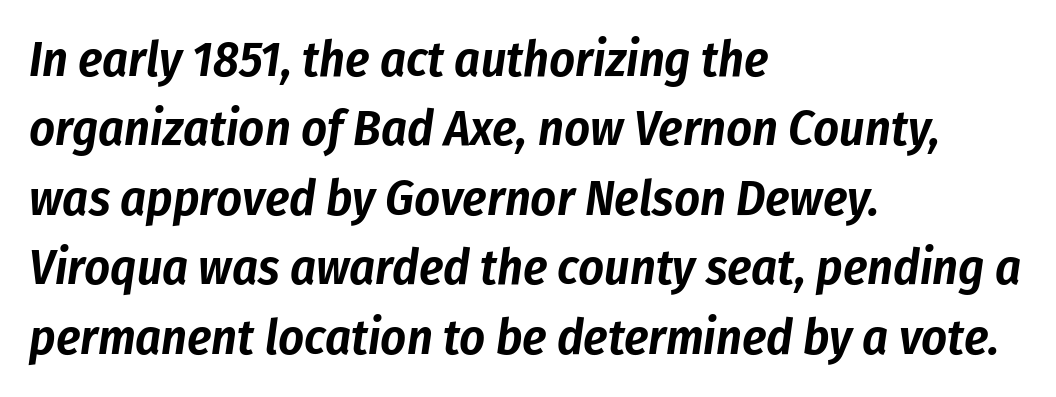
The image shows 50 px condensed type, italic (leaning right); set left-aligned, normal line spacing (1.39x), normal letter spacing, not underlined; low stroke contrast and a medium x-height.
